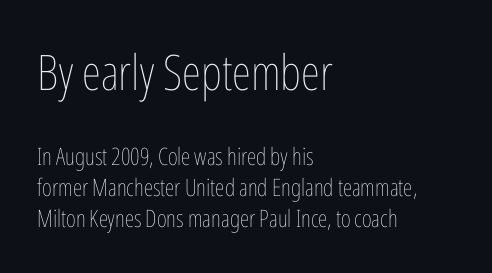
{"italic": "no", "bold": "no", "weight": "thin", "width": "condensed", "stroke_contrast": "low", "x_height": "medium", "monospaced": "no", "underline": "no", "align": "left", "line_spacing": "normal", "line_spacing_ratio": 1.29, "letter_spacing": "normal", "letter_spacing_em": 0.0, "larger_block": "first", "size_ratio": 2.04, "glyph_px": 49}
